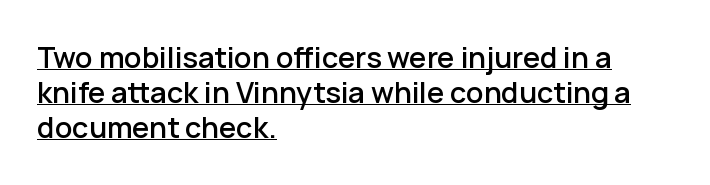
The image shows 29 px sans-serif type, upright; set left-aligned, line spacing 1.21x, normal letter spacing, underlined; low stroke contrast and a medium x-height.
